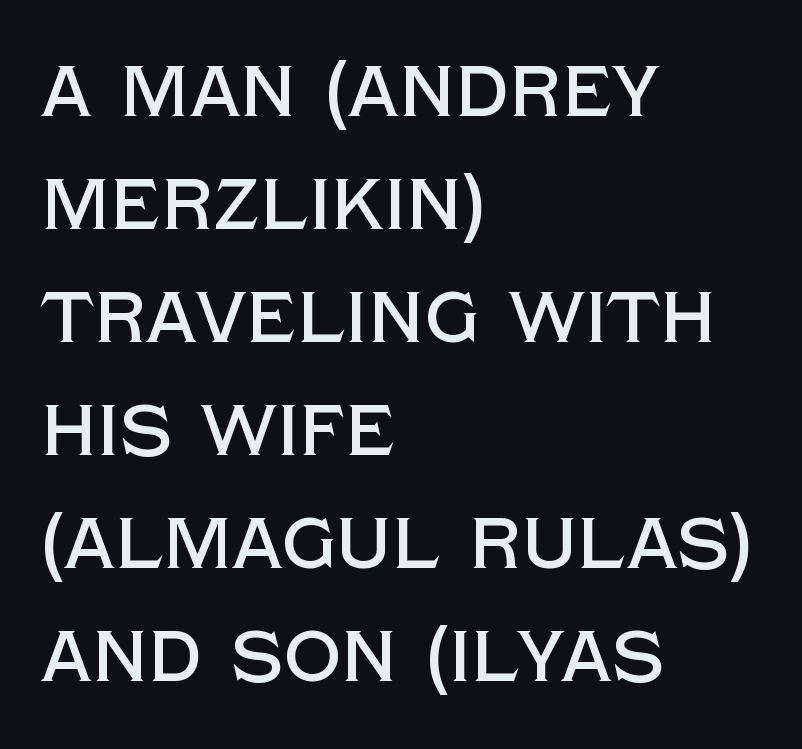
The image shows 72 px sans-serif type, upright; set left-aligned, normal line spacing (1.57x), normal letter spacing, not underlined; a large x-height.
